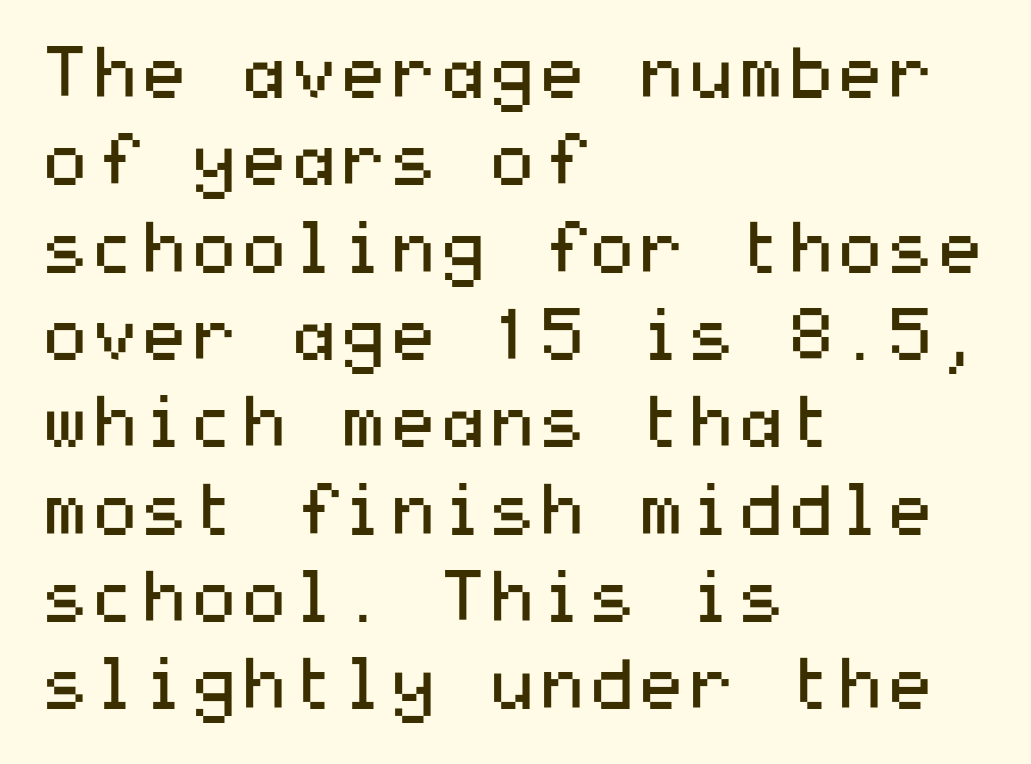
Unlike italic type, these characters show no tilt at all. The text was rendered using a sans face with plain stroke endings. How are the letters spaced? Ordinarily, with no added tracking. No letter is thick-stroked: the sample isn't bold.
